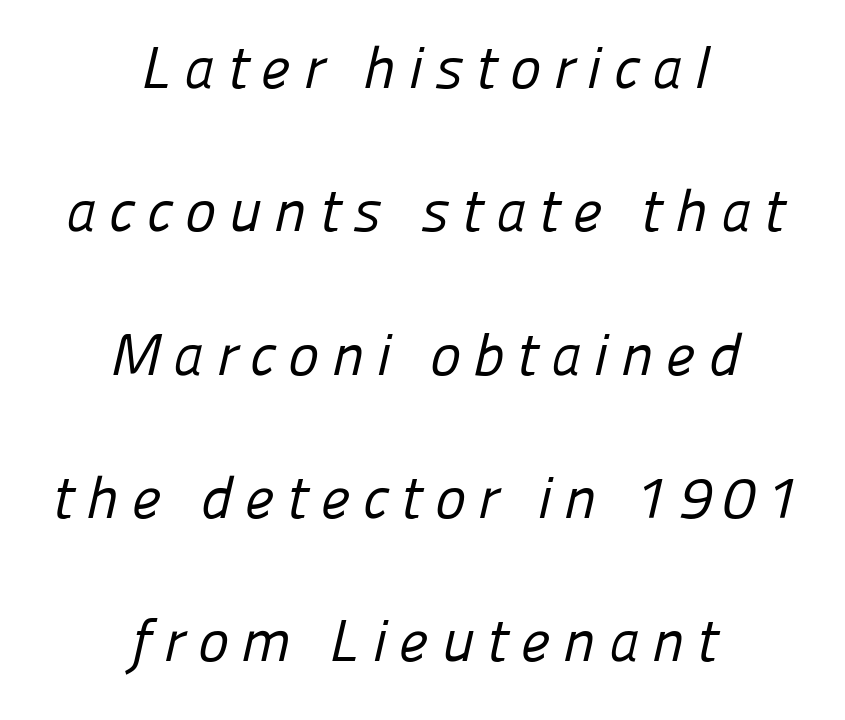
Q: Is the text bold? A: No.
Q: Is the typeface a serif or a sans-serif typeface? A: Sans-serif.
Q: Is the text underlined? A: No.
Q: How is the paragraph aligned? A: Centered.
Q: Is the spacing between letters normal or unusually wide? A: Unusually wide.
Q: Is the spacing between lines tight, normal or loose? A: Loose.
Q: Width (condensed, normal, or wide)? A: Normal.
Q: Stroke contrast? A: Low.
Q: x-height? A: Medium.
Q: Monospaced? A: No.
